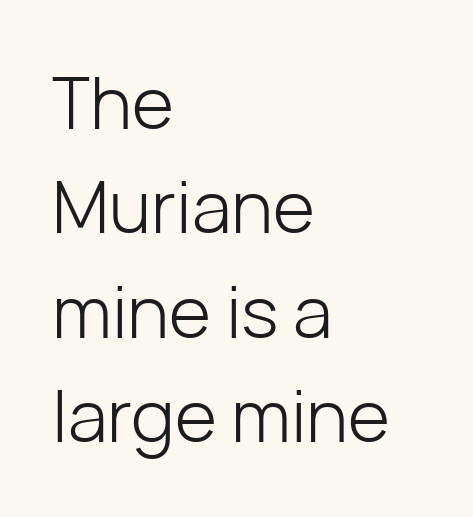
Q: Is the text bold? A: No.
Q: Is the text italic (slanted)? A: No, it is upright.
Q: Is the typeface a serif or a sans-serif typeface? A: Sans-serif.
Q: Is the text underlined? A: No.
Q: How is the paragraph aligned? A: Left-aligned.
Q: Is the spacing between letters normal or unusually wide? A: Normal.
Q: Is the spacing between lines tight, normal or loose? A: Normal.
Q: Width (condensed, normal, or wide)? A: Normal.
Q: Stroke contrast? A: Low.
Q: x-height? A: Medium.
Q: Monospaced? A: No.
